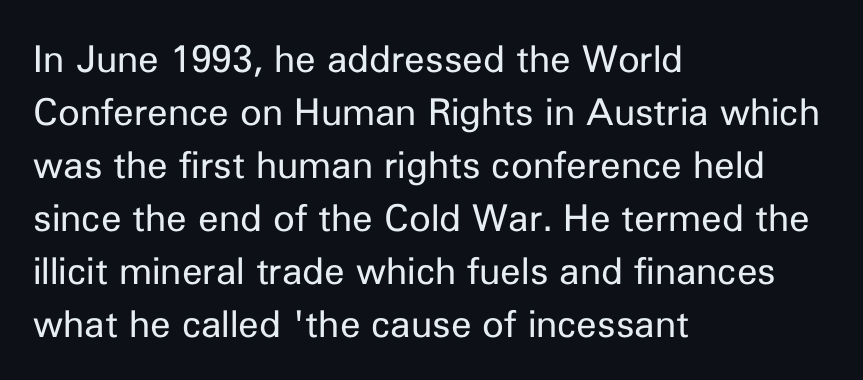
The image shows 37 px regular-weight sans-serif type, upright; set left-aligned, normal line spacing (1.43x), normal letter spacing, not underlined; low stroke contrast and a medium x-height.
